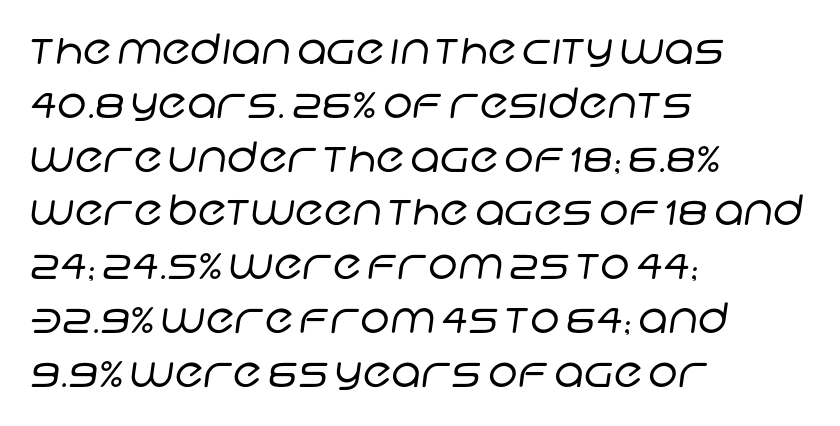
Q: Is the text bold? A: No.
Q: Is the typeface a serif or a sans-serif typeface? A: Sans-serif.
Q: Is the text underlined? A: No.
Q: How is the paragraph aligned? A: Left-aligned.
Q: Is the spacing between letters normal or unusually wide? A: Normal.
Q: Is the spacing between lines tight, normal or loose? A: Normal.
Q: Width (condensed, normal, or wide)? A: Normal.
Q: Stroke contrast? A: Low.
Q: x-height? A: Large.
Q: Monospaced? A: No.
